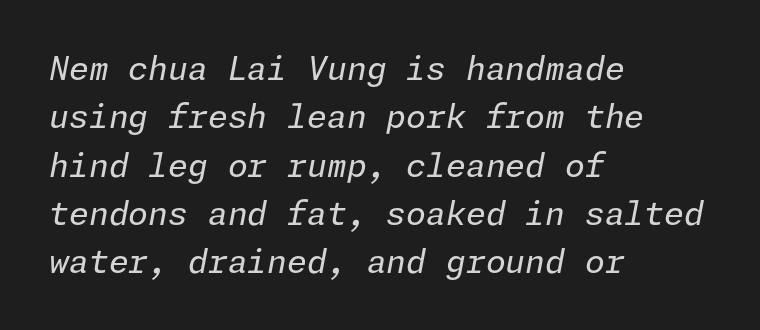
The image shows 32 px regular-weight type, italic (leaning right); set left-aligned, normal line spacing (1.51x), normal letter spacing, not underlined; low stroke contrast and a medium x-height.
